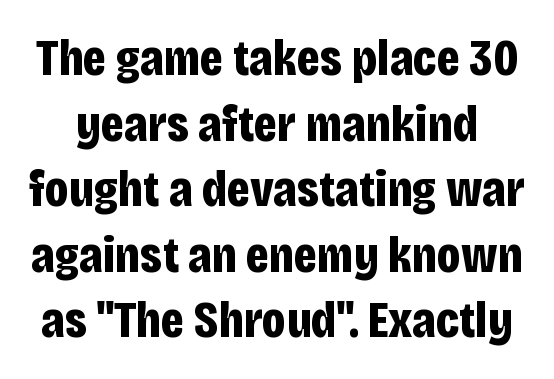
Q: Is the text bold? A: Yes.
Q: Is the text italic (slanted)? A: No, it is upright.
Q: Is the typeface a serif or a sans-serif typeface? A: Sans-serif.
Q: Is the text underlined? A: No.
Q: Is the spacing between letters normal or unusually wide? A: Normal.
Q: Is the spacing between lines tight, normal or loose? A: Normal.
Q: Width (condensed, normal, or wide)? A: Condensed.
Q: Stroke contrast? A: Low.
Q: x-height? A: Large.
Q: Monospaced? A: No.
